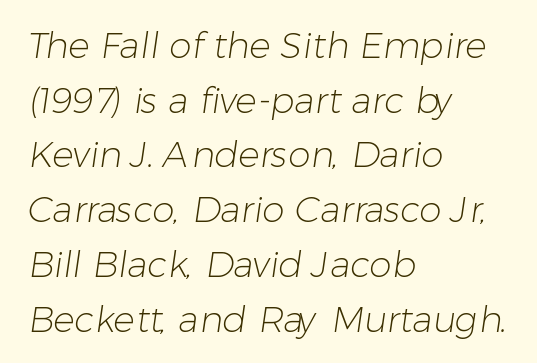
{"serif": "no", "bold": "no", "weight": "light", "width": "normal", "stroke_contrast": "low", "x_height": "medium", "monospaced": "no", "underline": "no", "align": "left", "line_spacing": "normal", "line_spacing_ratio": 1.52, "letter_spacing": "normal", "letter_spacing_em": 0.0, "glyph_px": 36}
